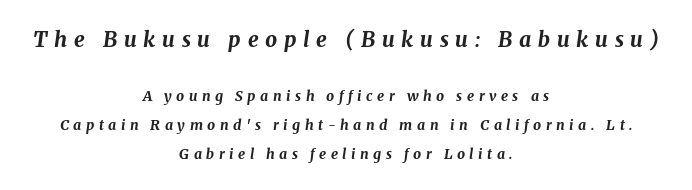
Q: Is the text bold? A: Yes.
Q: Is the text italic (slanted)? A: Yes, it leans right by about 8 degrees.
Q: Is the text underlined? A: No.
Q: How is the paragraph aligned? A: Centered.
Q: Is the spacing between letters normal or unusually wide? A: Unusually wide.
Q: Is the spacing between lines tight, normal or loose? A: Loose.
Q: Which block of text is set in a larger size, the first (top) or the second (bottom)? A: The first (top) one.
